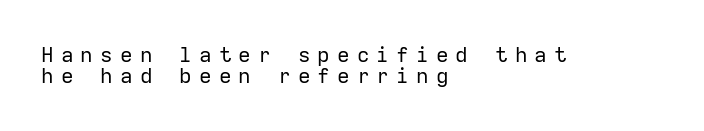
The image shows 21 px text type, upright; set left-aligned, tight line spacing (1.01x), unusually wide letter spacing (+0.34 em), not underlined.
